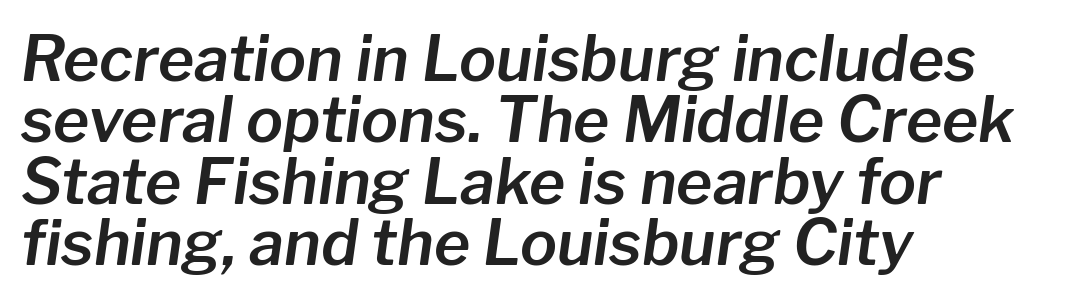
{"italic": "yes", "lean": "right", "slant_degrees": 8, "width": "normal", "stroke_contrast": "low", "x_height": "medium", "monospaced": "no", "underline": "no", "align": "left", "line_spacing": "tight", "line_spacing_ratio": 0.99, "letter_spacing": "normal", "letter_spacing_em": 0.0, "glyph_px": 62}
